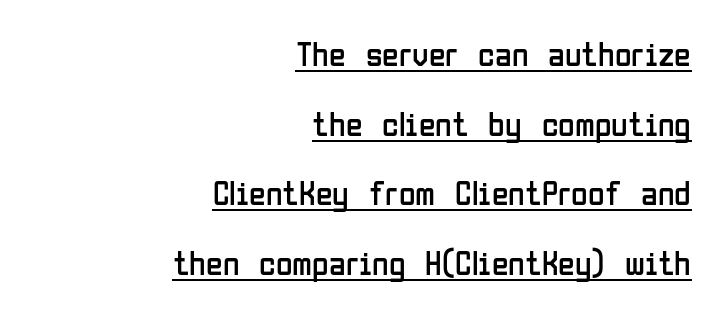
Q: Is the text bold? A: No.
Q: Is the text italic (slanted)? A: No, it is upright.
Q: Is the typeface a serif or a sans-serif typeface? A: Sans-serif.
Q: Is the text underlined? A: Yes.
Q: How is the paragraph aligned? A: Right-aligned.
Q: Is the spacing between letters normal or unusually wide? A: Normal.
Q: Is the spacing between lines tight, normal or loose? A: Loose.
Q: Width (condensed, normal, or wide)? A: Condensed.
Q: Stroke contrast? A: Low.
Q: x-height? A: Medium.
Q: Monospaced? A: No.
